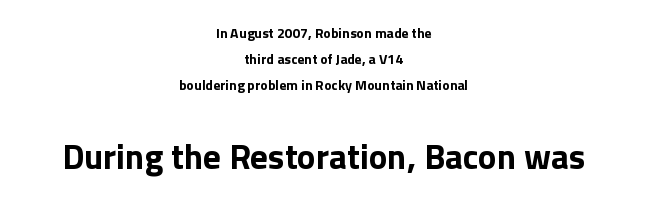
Heavy, bold letterforms. Notice how the stems are strictly vertical — no italics here. Visually the block forms a symmetrical silhouette, jagged on both flanks. The foot of each line stays bare and open.
